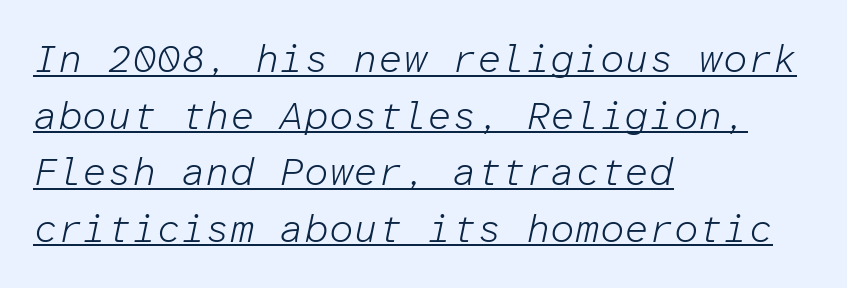
{"italic": "yes", "lean": "right", "slant_degrees": 12, "bold": "no", "weight": "light", "width": "normal", "stroke_contrast": "low", "x_height": "medium", "monospaced": "yes", "underline": "yes", "align": "left", "line_spacing": "normal", "line_spacing_ratio": 1.45, "letter_spacing": "normal", "letter_spacing_em": 0.0, "glyph_px": 39}
